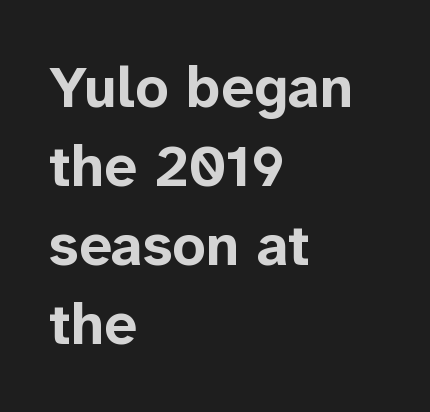
This is sans-serif lettering, the kind often seen on screens and signage. Glyph-to-glyph distance matches everyday printed text. Unlike italic type, these characters show no tilt at all. If you drew a ruler down the left edge, every line would touch it. The characters look thick and weighty, a clear bold.
